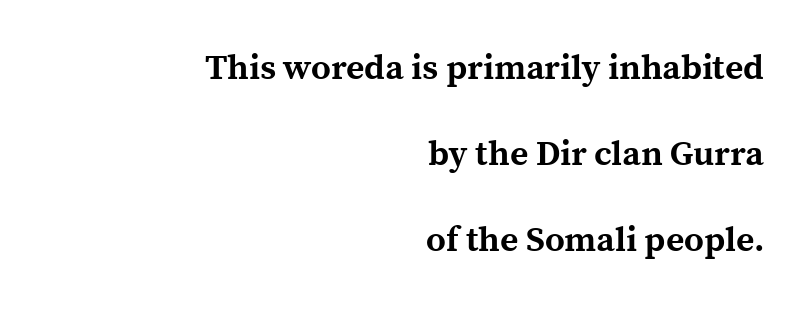
The image shows 35 px bold serif type, upright; set right-aligned, loose line spacing (2.46x), normal letter spacing, not underlined; a medium x-height.
